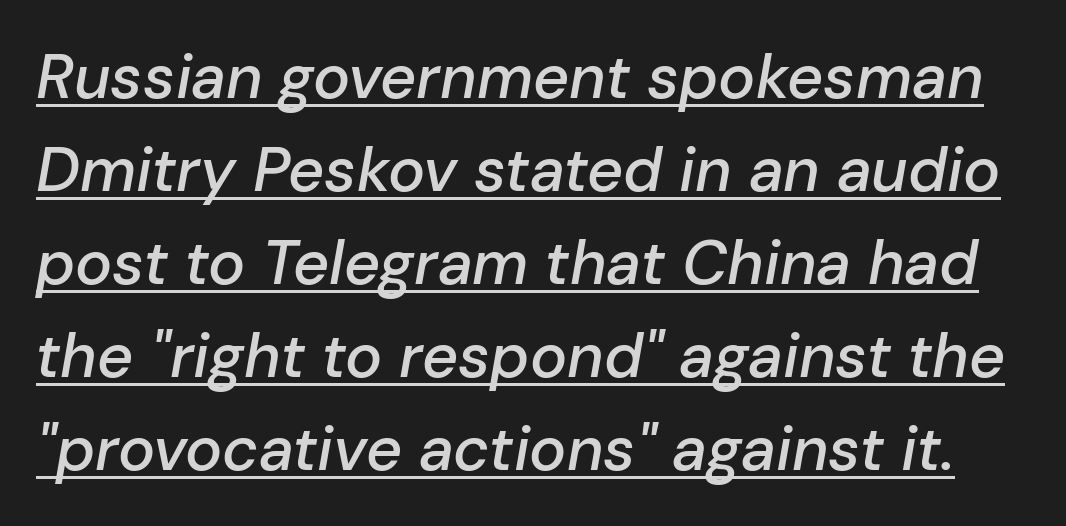
Is the letter spacing exaggerated? No — it looks like the ordinary default. This is oblique type, the kind used for emphasis or titles. The face used here is proportionally spaced, like ordinary book or web type. Summary of vertical rhythm: regular, with standard interline spacing. Students, observe the line beneath the letters — that is underlining. The font is running at a semibold setting, under full bold.
